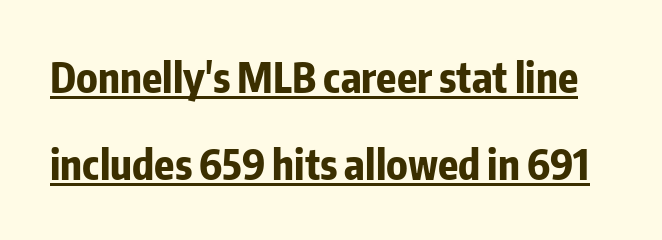
{"serif": "no", "italic": "no", "bold": "yes", "weight": "bold", "width": "condensed", "stroke_contrast": "low", "x_height": "medium", "monospaced": "no", "underline": "yes", "line_spacing": "loose", "line_spacing_ratio": 2.12, "letter_spacing": "normal", "letter_spacing_em": 0.0, "glyph_px": 41}
